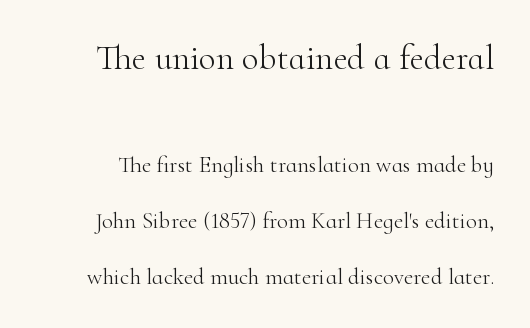
The image shows 35 px light serif type, upright; set loose line spacing (2.45x), normal letter spacing, not underlined; the first (top) block is 1.52x larger; high stroke contrast and a small x-height.
